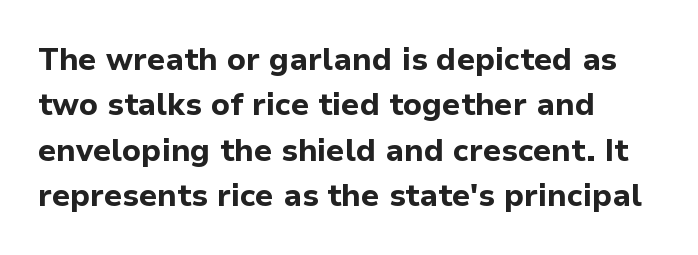
Q: Is the text bold? A: Yes.
Q: Is the text italic (slanted)? A: No, it is upright.
Q: Is the typeface a serif or a sans-serif typeface? A: Sans-serif.
Q: Is the text underlined? A: No.
Q: How is the paragraph aligned? A: Left-aligned.
Q: Is the spacing between letters normal or unusually wide? A: Normal.
Q: Is the spacing between lines tight, normal or loose? A: Normal.
Q: Width (condensed, normal, or wide)? A: Normal.
Q: Stroke contrast? A: Low.
Q: x-height? A: Medium.
Q: Monospaced? A: No.
